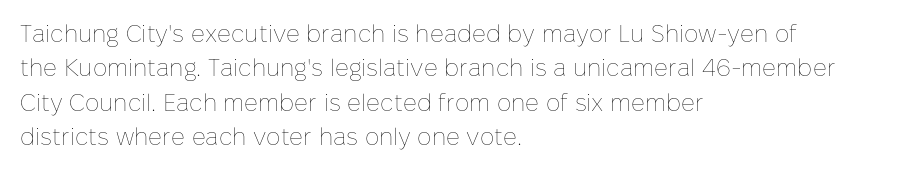
Vertical stems look standard width or narrower in stroke. Default kerning and tracking; the words read as compact shapes. These lines are set flush left with a ragged right edge. The baseline area is clear.
